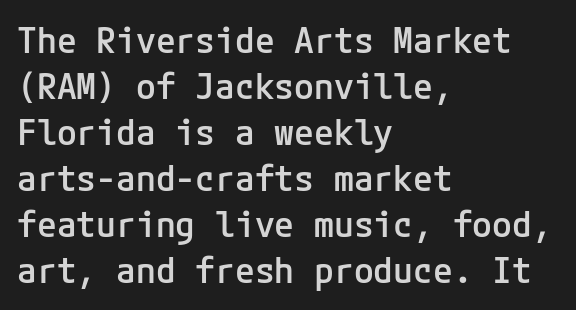
The image shows 36 px semibold sans-serif type, upright; set left-aligned, normal line spacing (1.28x), normal letter spacing, not underlined; low stroke contrast and a medium x-height.
